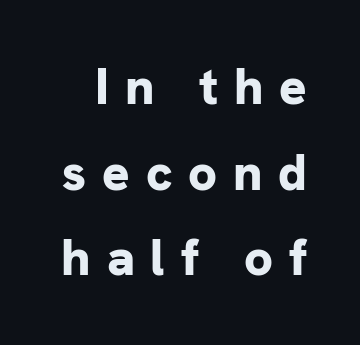
Q: Is the text bold? A: Yes.
Q: Is the text italic (slanted)? A: No, it is upright.
Q: Is the typeface a serif or a sans-serif typeface? A: Sans-serif.
Q: Is the text underlined? A: No.
Q: Is the spacing between letters normal or unusually wide? A: Unusually wide.
Q: Is the spacing between lines tight, normal or loose? A: Normal.
Q: Width (condensed, normal, or wide)? A: Normal.
Q: Stroke contrast? A: Low.
Q: x-height? A: Medium.
Q: Monospaced? A: No.
